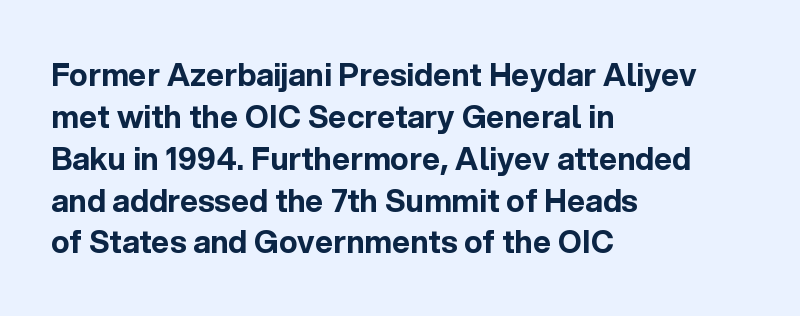
Q: Is the text bold? A: Yes.
Q: Is the text italic (slanted)? A: No, it is upright.
Q: Is the typeface a serif or a sans-serif typeface? A: Sans-serif.
Q: Is the text underlined? A: No.
Q: How is the paragraph aligned? A: Left-aligned.
Q: Is the spacing between letters normal or unusually wide? A: Normal.
Q: Is the spacing between lines tight, normal or loose? A: Normal.
Q: Width (condensed, normal, or wide)? A: Normal.
Q: x-height? A: Medium.
Q: Monospaced? A: No.
